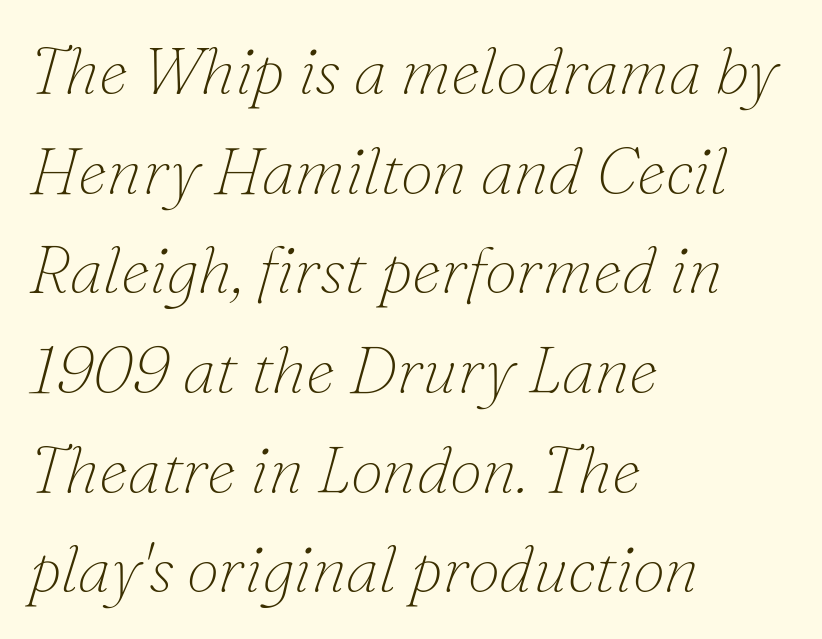
The image shows 66 px thin serif type, italic (leaning right); set left-aligned, normal line spacing (1.51x), normal letter spacing, not underlined; low stroke contrast and a small x-height.
